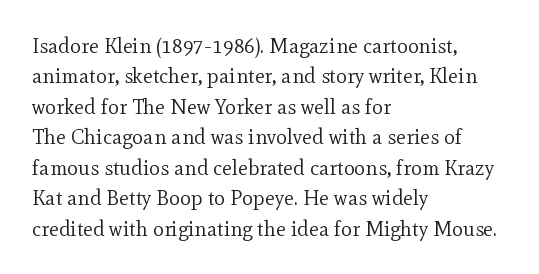
Q: Is the text bold? A: No.
Q: Is the text italic (slanted)? A: No, it is upright.
Q: Is the text underlined? A: No.
Q: How is the paragraph aligned? A: Left-aligned.
Q: Is the spacing between letters normal or unusually wide? A: Normal.
Q: Is the spacing between lines tight, normal or loose? A: Normal.
